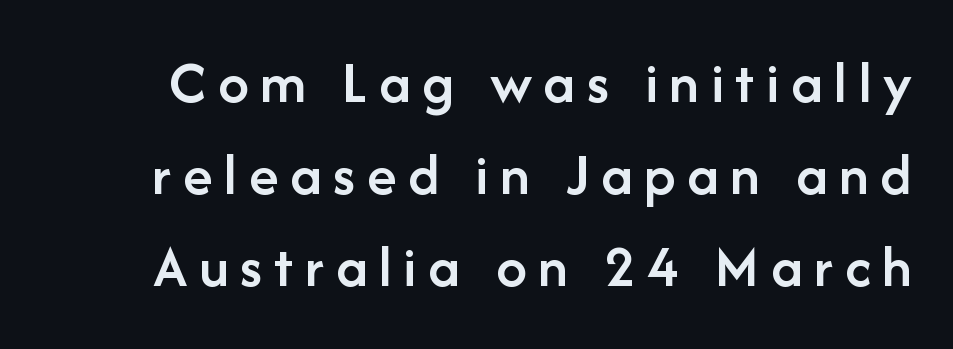
Students, this is semibold: more ink than regular, less than bold. Each letter keeps its own natural width here, so spacing adapts to shape. If you measured baseline to baseline, you'd find a middling distance. Is this a sans? Yes — the strokes have no serifs. Quick note: not italic, upright.
